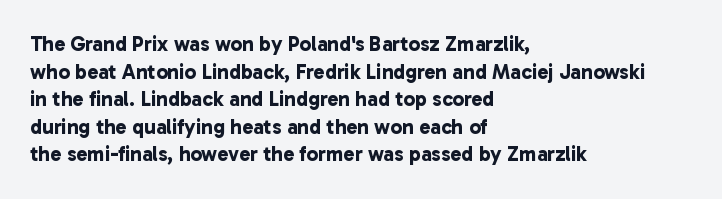
The image shows 21 px bold type; set left-aligned, normal line spacing (1.31x), normal letter spacing, not underlined.
